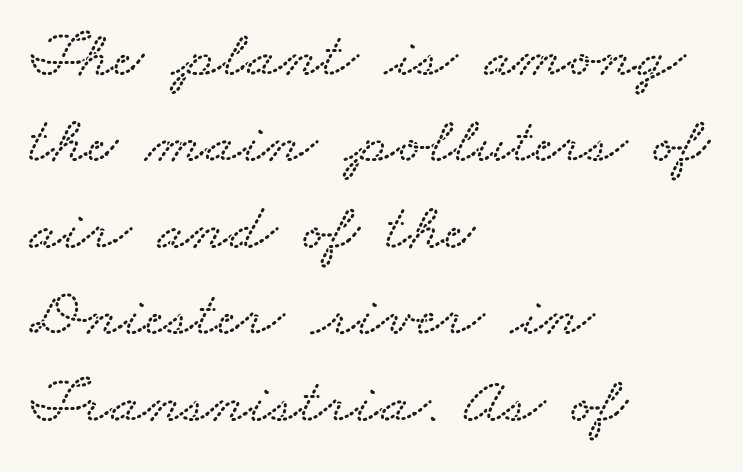
The typesetter chose a ragged-right arrangement here. Bare-footed words on every line. Character widths vary here, with narrow letters taking less room than wide ones. Tracking value appears to be zero — textbook default spacing.
